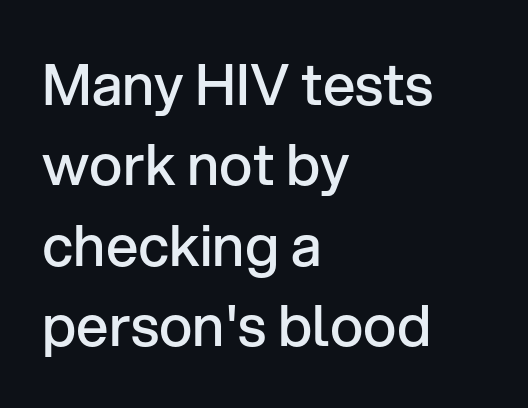
The image shows 57 px semibold sans-serif type, upright; set left-aligned, normal line spacing (1.41x), normal letter spacing, not underlined; low stroke contrast and a medium x-height.
